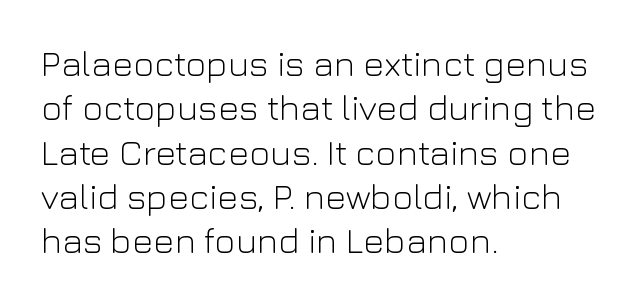
{"serif": "no", "italic": "no", "bold": "no", "weight": "light", "width": "normal", "stroke_contrast": "low", "x_height": "medium", "monospaced": "no", "underline": "no", "align": "left", "line_spacing_ratio": 1.23, "letter_spacing": "normal", "letter_spacing_em": 0.0, "glyph_px": 36}
